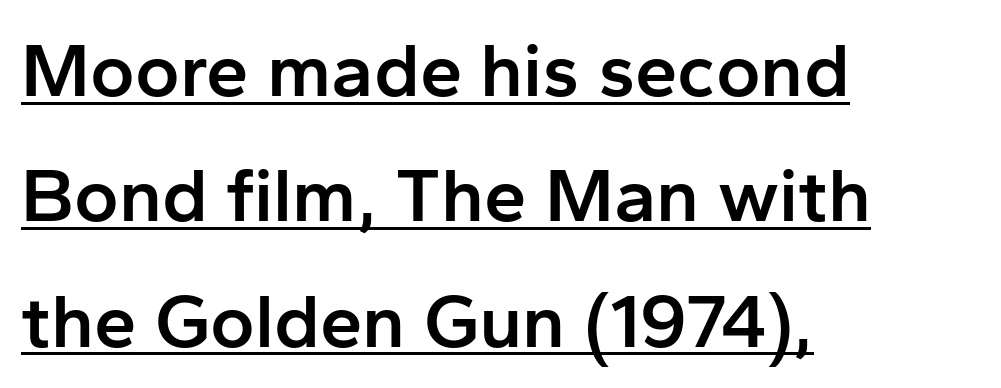
What kind of face is this? One without serifs — a sans. These lines carry some extra weight — a demibold, not a full bold. Compared with a centered layout, this one pins lines to the left instead. Decoration check: the copy is underlined. Italic? Not at all — the glyphs are vertical. Normally led — the rows are evenly, conventionally spaced.
